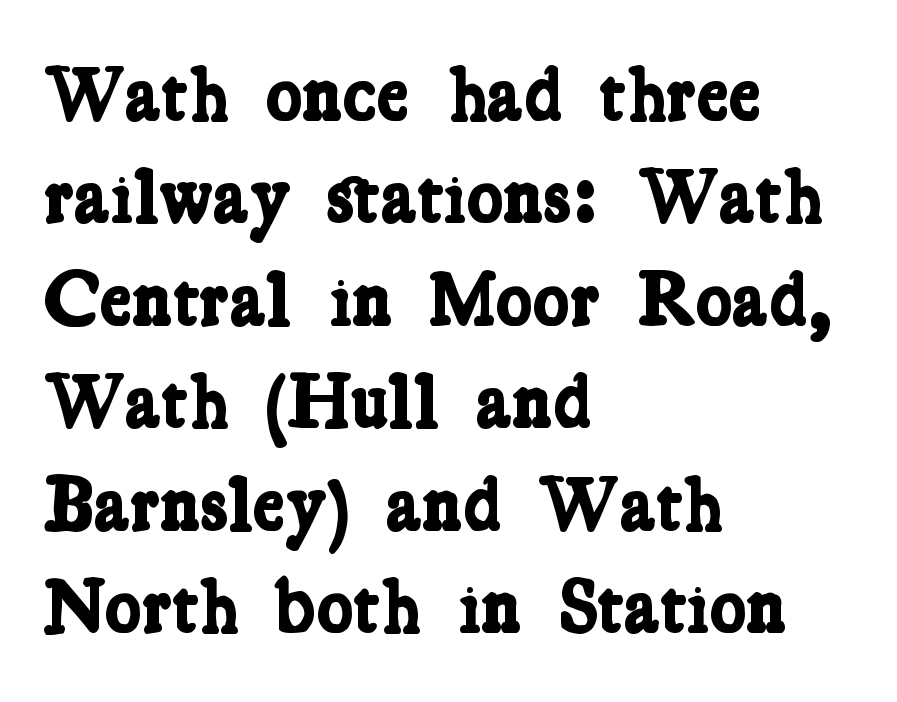
{"serif": "yes", "bold": "yes", "weight": "bold", "width": "condensed", "stroke_contrast": "low", "x_height": "medium", "monospaced": "no", "underline": "no", "align": "left", "line_spacing": "normal", "line_spacing_ratio": 1.33, "letter_spacing": "normal", "letter_spacing_em": 0.0, "glyph_px": 77}
